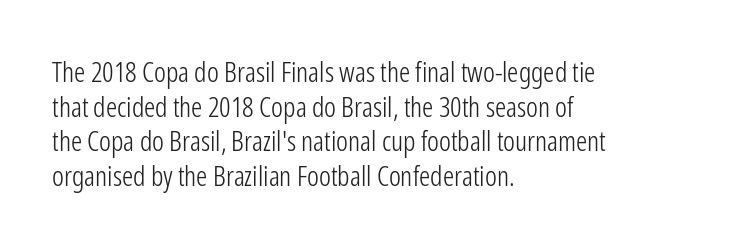
Q: Is the text bold? A: No.
Q: Is the text italic (slanted)? A: No, it is upright.
Q: Is the typeface a serif or a sans-serif typeface? A: Sans-serif.
Q: Is the text underlined? A: No.
Q: How is the paragraph aligned? A: Left-aligned.
Q: Is the spacing between letters normal or unusually wide? A: Normal.
Q: Width (condensed, normal, or wide)? A: Condensed.
Q: Stroke contrast? A: Low.
Q: x-height? A: Medium.
Q: Monospaced? A: No.
